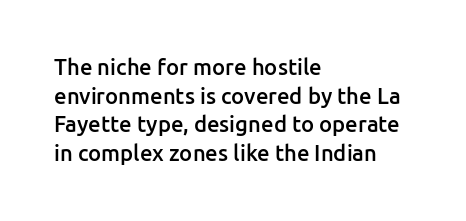
The image shows 22 px text type, upright; set left-aligned, normal line spacing (1.3x), normal letter spacing, not underlined.
